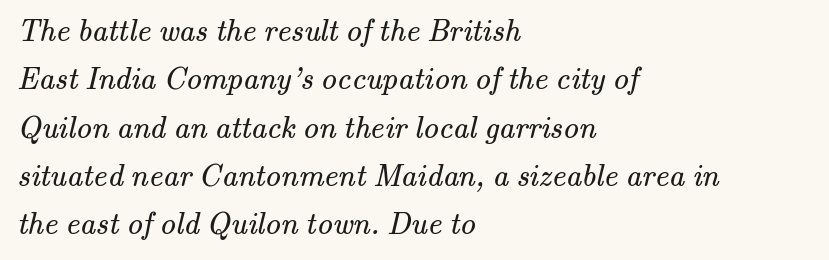
The image shows 31 px regular-weight serif type; set left-aligned, normal line spacing (1.56x), normal letter spacing, not underlined; medium stroke contrast and a small x-height.
